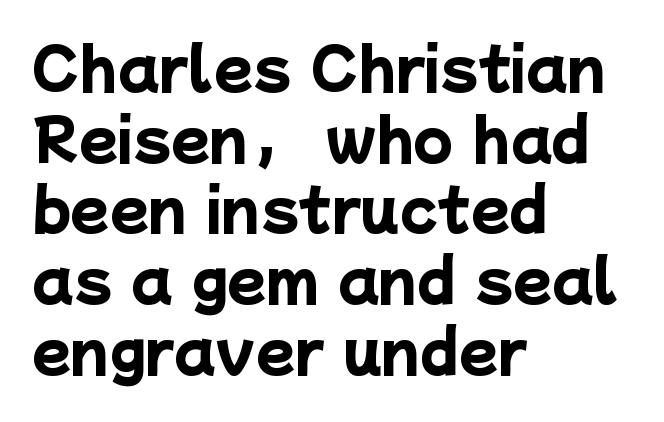
{"serif": "no", "bold": "yes", "weight": "heavy", "width": "normal", "stroke_contrast": "low", "x_height": "medium", "monospaced": "no", "underline": "no", "align": "left", "line_spacing_ratio": 1.24, "letter_spacing": "normal", "letter_spacing_em": 0.0, "glyph_px": 57}
